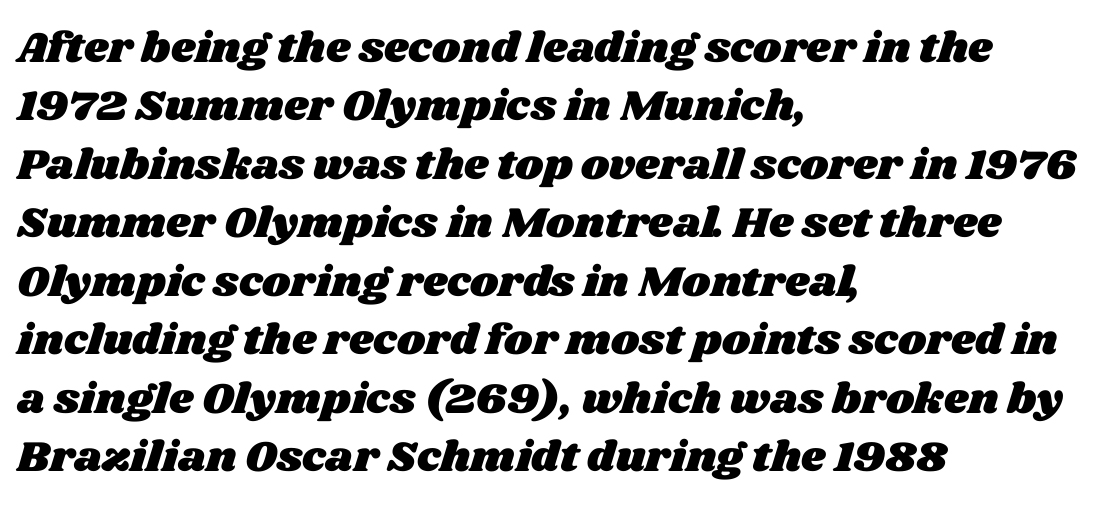
Honestly, there is no underline to notice here at all. This sample has the flowing, uneven cadence of proportional lettering. The horizontal fit of the characters is conventional and even. Vertical spacing — default. Line starts are locked; line ends wander.
